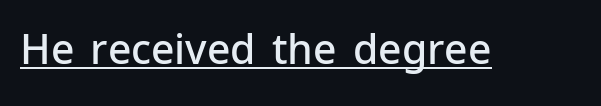
The image shows 41 px semibold sans-serif type, upright; set normal letter spacing, underlined; low stroke contrast and a medium x-height.
